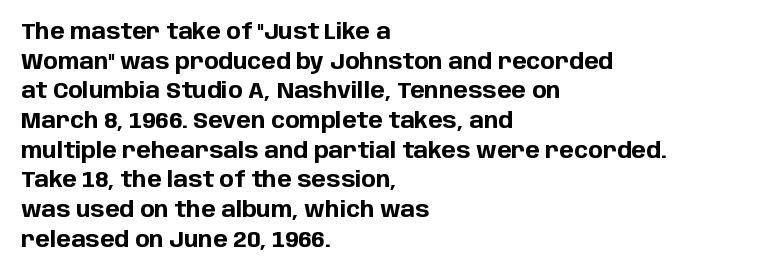
Caption: standard tracking, unaltered. Bold? Absolutely — the strokes are thick and heavy. Where is the straight margin? On the left. The line-height multiplier appears to be the usual default. Underlining? Definitely not there. Upright lettering throughout.
